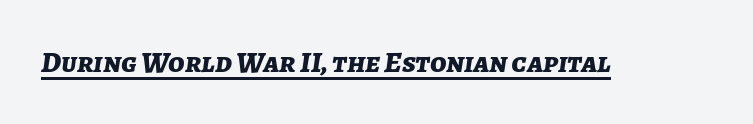
The image shows 30 px bold type, italic (leaning right); set normal letter spacing, underlined; low stroke contrast and a medium x-height.
